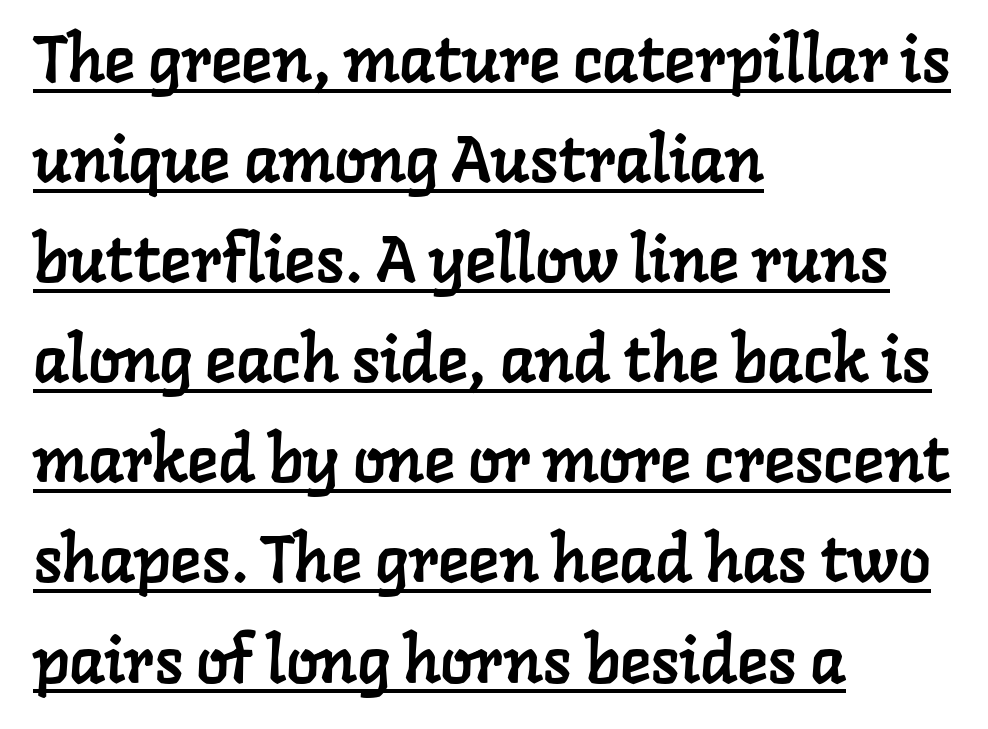
The image shows 65 px serif type; set left-aligned, normal line spacing (1.54x), normal letter spacing, underlined; low stroke contrast and a medium x-height.
